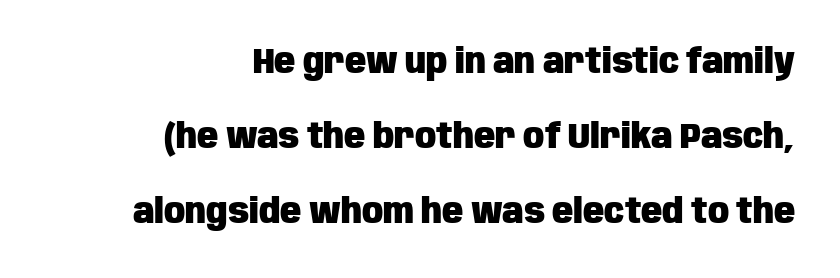
{"serif": "no", "italic": "no", "bold": "yes", "weight": "heavy", "width": "condensed", "stroke_contrast": "low", "x_height": "large", "monospaced": "no", "underline": "no", "align": "right", "line_spacing": "loose", "line_spacing_ratio": 2.15, "letter_spacing": "normal", "letter_spacing_em": 0.0, "glyph_px": 35}
